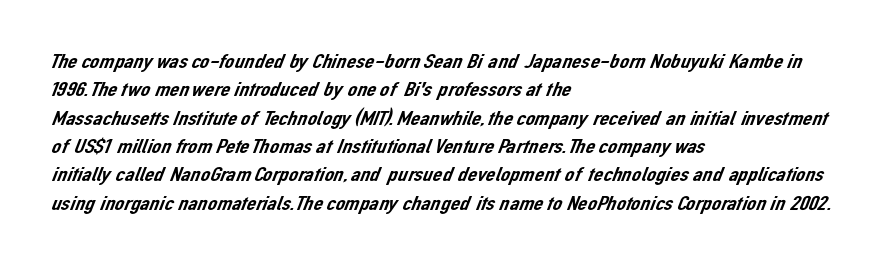
Each word holds together tightly as a unit, with standard inter-letter gaps. In terms of leading, this rendering sits right in the middle. Horizontally, the lines are justified to the leading edge only. Letters rest on an invisible, unmarked baseline.
